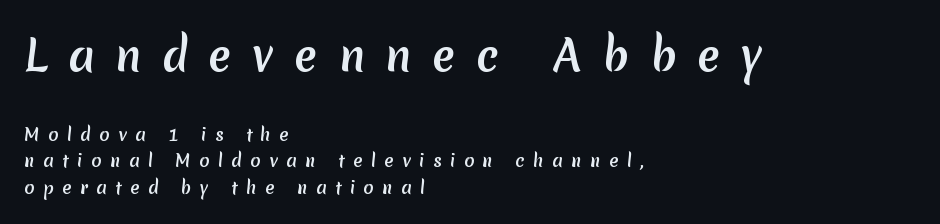
The image shows 42 px sans-serif type; set left-aligned, normal line spacing (1.54x), unusually wide letter spacing (+0.49 em), not underlined; the first (top) block is 2.47x larger; medium stroke contrast and a medium x-height.
